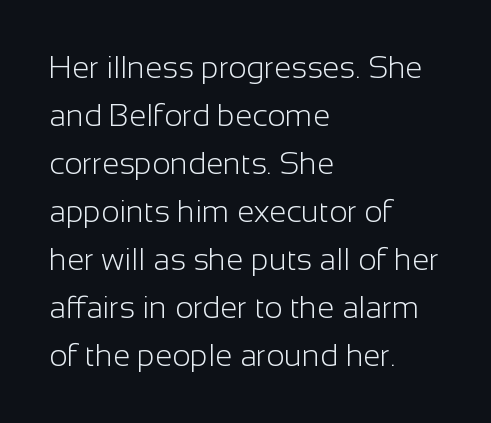
{"serif": "no", "italic": "no", "bold": "no", "weight": "light", "width": "normal", "stroke_contrast": "low", "x_height": "medium", "monospaced": "no", "underline": "no", "align": "left", "line_spacing": "normal", "line_spacing_ratio": 1.55, "letter_spacing": "normal", "letter_spacing_em": 0.0, "glyph_px": 31}
